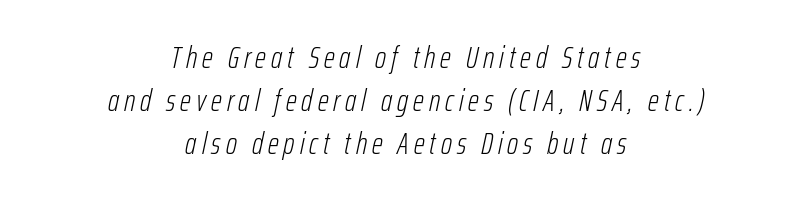
The image shows 31 px light, condensed type, italic (leaning right); set centered, normal line spacing (1.39x), not underlined; low stroke contrast and a medium x-height.
